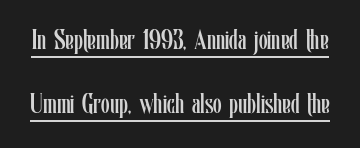
Summary of weight: not heavy and not bold. Whoever set this chose breathing room over compactness in the vertical rhythm. Designer's note — italics off, roman on. Do the characters align in a grid? No, the font is proportional.
